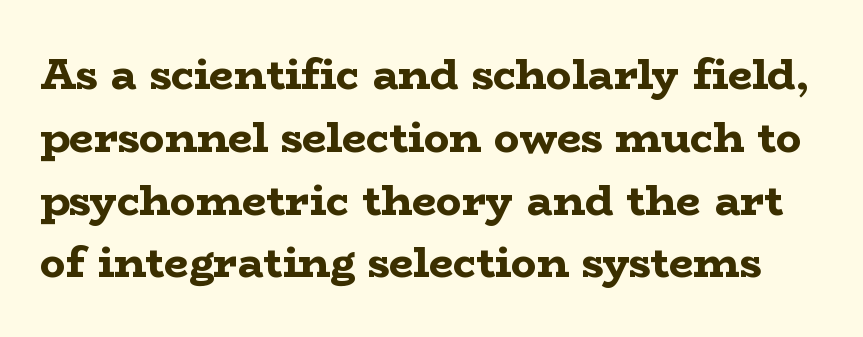
Q: Is the text bold? A: Yes.
Q: Is the text italic (slanted)? A: No, it is upright.
Q: Is the typeface a serif or a sans-serif typeface? A: Serif.
Q: Is the text underlined? A: No.
Q: Is the spacing between letters normal or unusually wide? A: Normal.
Q: Is the spacing between lines tight, normal or loose? A: Normal.
Q: Width (condensed, normal, or wide)? A: Wide.
Q: Stroke contrast? A: Low.
Q: x-height? A: Medium.
Q: Monospaced? A: No.
